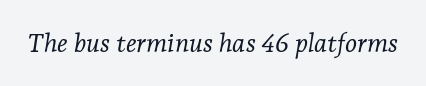
{"italic": "yes", "lean": "right", "slant_degrees": 7, "bold": "no", "underline": "no", "letter_spacing": "normal", "letter_spacing_em": 0.0, "glyph_px": 26}
